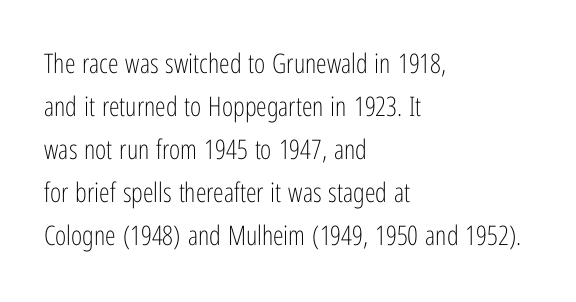
The image shows 27 px text type, upright; set left-aligned, normal line spacing (1.59x), normal letter spacing, not underlined.
